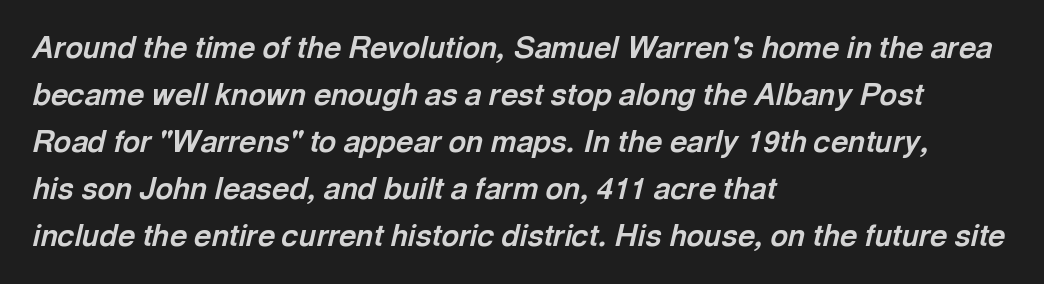
Q: Is the text bold? A: Yes.
Q: Is the text italic (slanted)? A: Yes, it leans right by about 13 degrees.
Q: Is the text underlined? A: No.
Q: How is the paragraph aligned? A: Left-aligned.
Q: Is the spacing between letters normal or unusually wide? A: Normal.
Q: Is the spacing between lines tight, normal or loose? A: Normal.
Q: Width (condensed, normal, or wide)? A: Normal.
Q: x-height? A: Medium.
Q: Monospaced? A: No.
